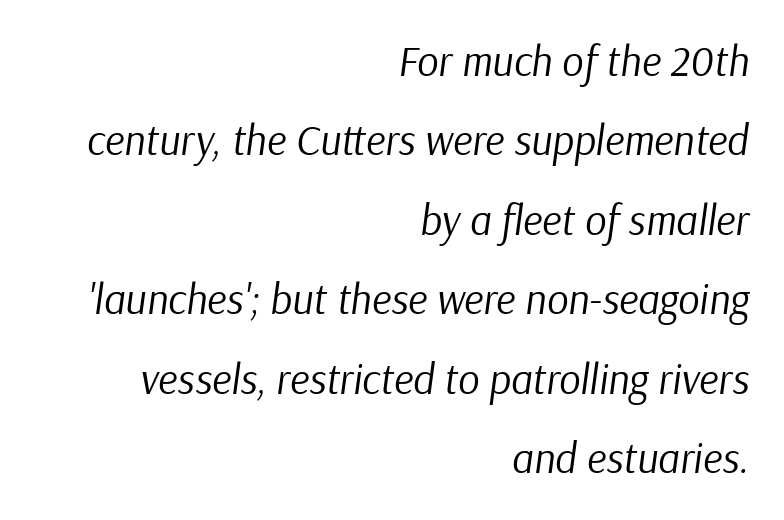
Q: Is the text bold? A: No.
Q: Is the text italic (slanted)? A: Yes, it leans right by about 9 degrees.
Q: Is the text underlined? A: No.
Q: How is the paragraph aligned? A: Right-aligned.
Q: Is the spacing between letters normal or unusually wide? A: Normal.
Q: Width (condensed, normal, or wide)? A: Normal.
Q: Stroke contrast? A: Low.
Q: x-height? A: Medium.
Q: Monospaced? A: No.
